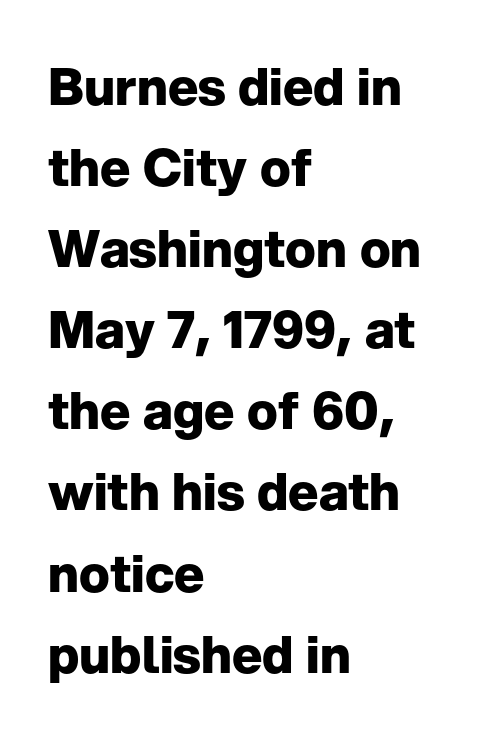
{"serif": "no", "italic": "no", "bold": "yes", "weight": "heavy", "width": "normal", "stroke_contrast": "low", "x_height": "medium", "monospaced": "no", "underline": "no", "align": "left", "line_spacing": "normal", "line_spacing_ratio": 1.59, "letter_spacing": "normal", "letter_spacing_em": 0.0, "glyph_px": 51}
